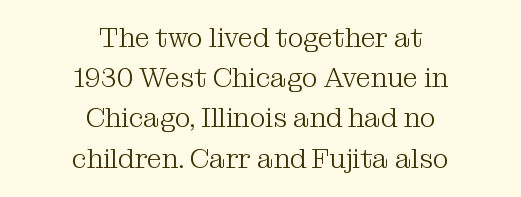
The image shows 27 px text type, upright; set centered, normal line spacing (1.49x), normal letter spacing, not underlined.
